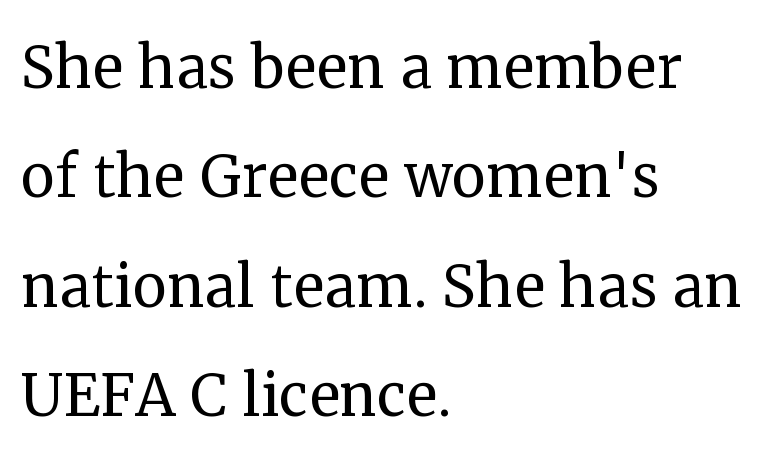
The image shows 77 px regular-weight serif type, upright; set left-aligned, normal line spacing (1.42x), normal letter spacing, not underlined; medium stroke contrast and a medium x-height.
